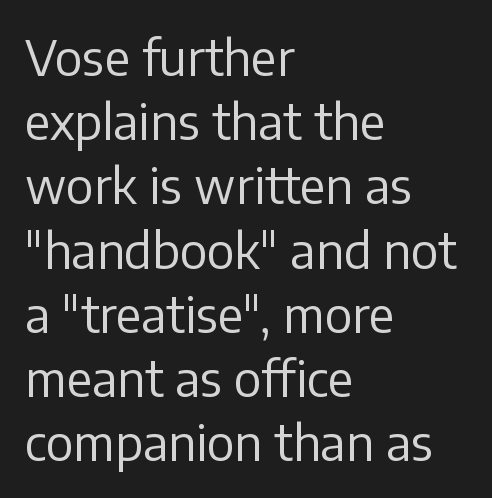
The image shows 49 px regular-weight sans-serif type, upright; set left-aligned, normal line spacing (1.31x), normal letter spacing, not underlined; low stroke contrast and a medium x-height.
